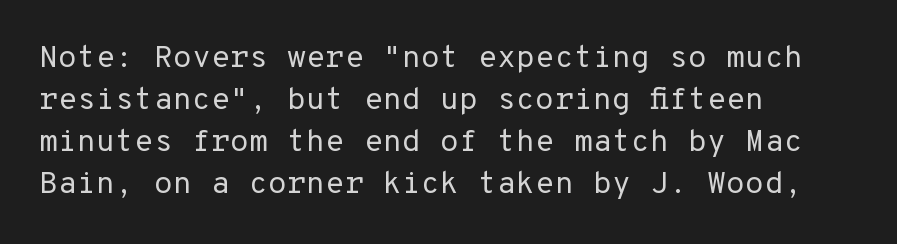
The image shows 31 px regular-weight sans-serif type, upright, monospaced; set left-aligned, normal line spacing (1.35x), normal letter spacing, not underlined; low stroke contrast and a medium x-height.
